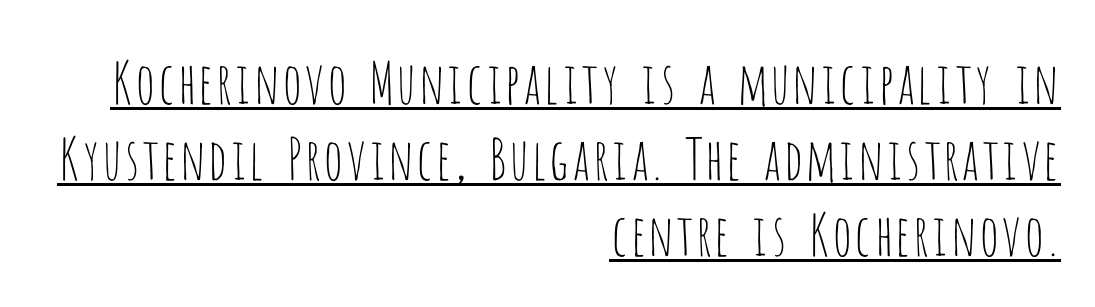
The image shows 57 px thin, condensed sans-serif type, upright; set right-aligned, normal line spacing (1.33x), normal letter spacing, underlined; low stroke contrast and a large x-height.
